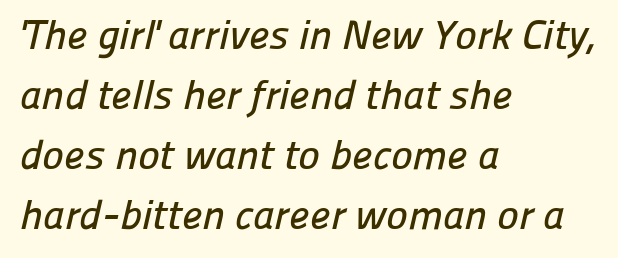
The image shows 41 px sans-serif type; set left-aligned, normal line spacing (1.46x), normal letter spacing, not underlined; low stroke contrast and a medium x-height.
